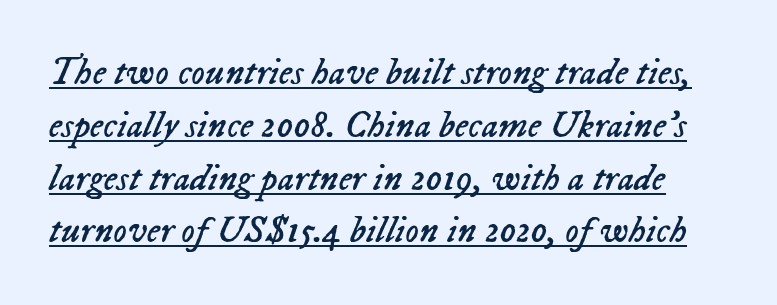
Q: Is the text bold? A: No.
Q: Is the text italic (slanted)? A: Yes, it leans right by about 23 degrees.
Q: Is the text underlined? A: Yes.
Q: Is the spacing between letters normal or unusually wide? A: Normal.
Q: Is the spacing between lines tight, normal or loose? A: Normal.
Q: Width (condensed, normal, or wide)? A: Normal.
Q: Stroke contrast? A: Low.
Q: x-height? A: Medium.
Q: Monospaced? A: No.
